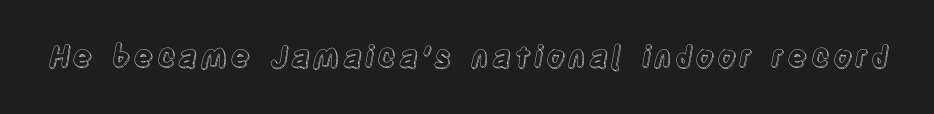
{"width": "condensed", "x_height": "large", "monospaced": "no", "underline": "no", "glyph_px": 29}
